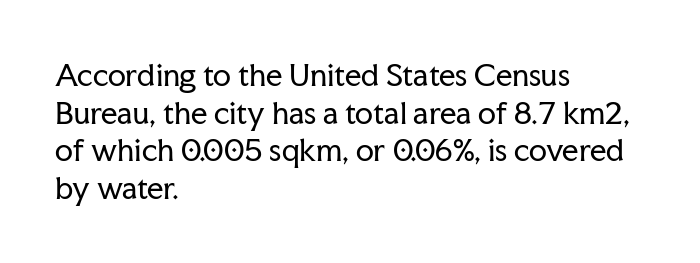
Q: Is the text bold? A: No.
Q: Is the text italic (slanted)? A: No, it is upright.
Q: Is the typeface a serif or a sans-serif typeface? A: Serif.
Q: Is the text underlined? A: No.
Q: How is the paragraph aligned? A: Left-aligned.
Q: Is the spacing between letters normal or unusually wide? A: Normal.
Q: Is the spacing between lines tight, normal or loose? A: Normal.
Q: Width (condensed, normal, or wide)? A: Normal.
Q: Stroke contrast? A: Low.
Q: x-height? A: Medium.
Q: Monospaced? A: No.
